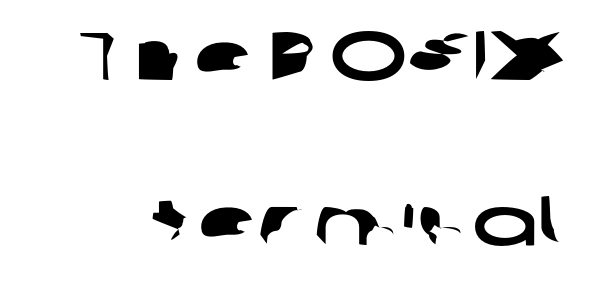
The image shows 69 px wide sans-serif type; set loose line spacing (2.39x), normal letter spacing, not underlined; low stroke contrast and a medium x-height.
